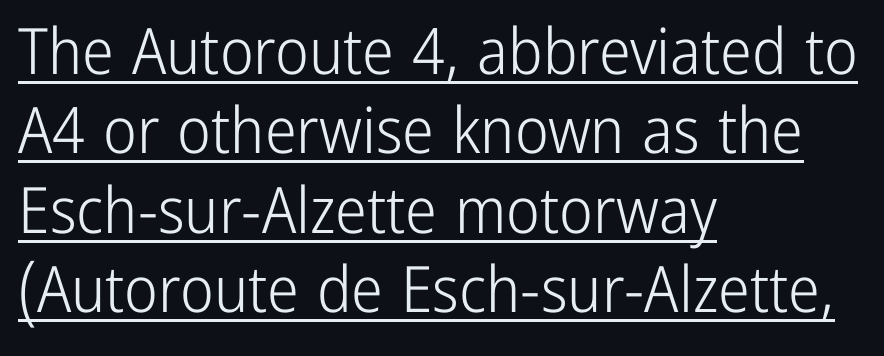
{"serif": "no", "italic": "no", "bold": "no", "weight": "light", "width": "condensed", "stroke_contrast": "low", "x_height": "medium", "monospaced": "no", "underline": "yes", "align": "left", "line_spacing_ratio": 1.24, "letter_spacing": "normal", "letter_spacing_em": 0.0, "glyph_px": 64}
